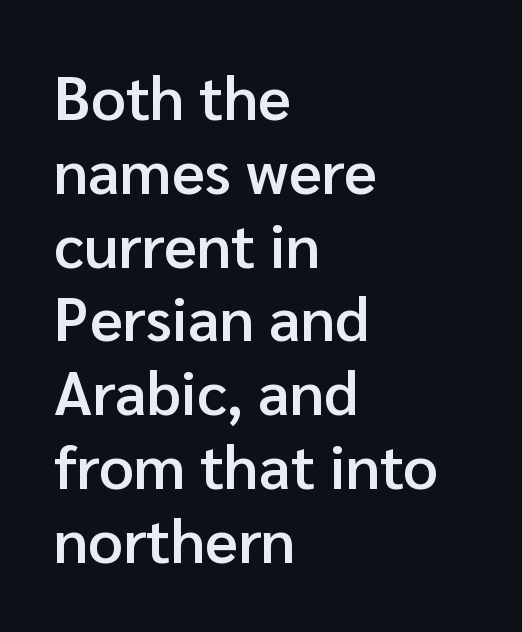
{"serif": "no", "italic": "no", "bold": "semi", "weight": "semibold", "width": "normal", "stroke_contrast": "low", "x_height": "medium", "monospaced": "no", "underline": "no", "align": "left", "line_spacing_ratio": 1.21, "letter_spacing": "normal", "letter_spacing_em": 0.0, "glyph_px": 61}
